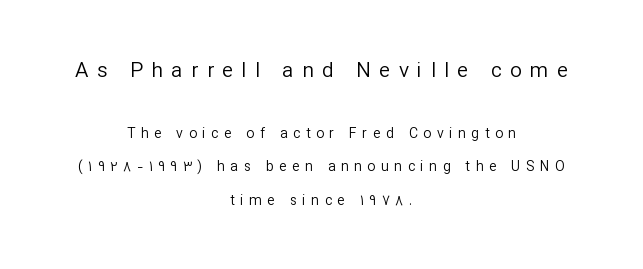
Q: Is the text bold? A: No.
Q: Is the text italic (slanted)? A: No, it is upright.
Q: Is the text underlined? A: No.
Q: How is the paragraph aligned? A: Centered.
Q: Is the spacing between letters normal or unusually wide? A: Unusually wide.
Q: Is the spacing between lines tight, normal or loose? A: Loose.
Q: Which block of text is set in a larger size, the first (top) or the second (bottom)? A: The first (top) one.
